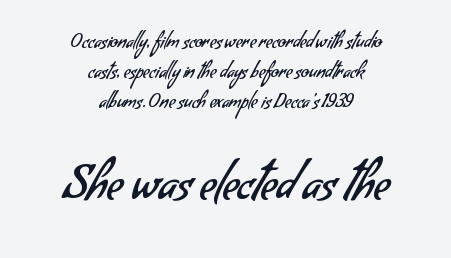
Q: Is the text bold? A: No.
Q: Is the typeface a serif or a sans-serif typeface? A: Sans-serif.
Q: Is the text underlined? A: No.
Q: How is the paragraph aligned? A: Centered.
Q: Is the spacing between letters normal or unusually wide? A: Normal.
Q: Is the spacing between lines tight, normal or loose? A: Normal.
Q: Which block of text is set in a larger size, the first (top) or the second (bottom)? A: The second (bottom) one.
Q: Width (condensed, normal, or wide)? A: Normal.
Q: Stroke contrast? A: Low.
Q: x-height? A: Small.
Q: Monospaced? A: No.
